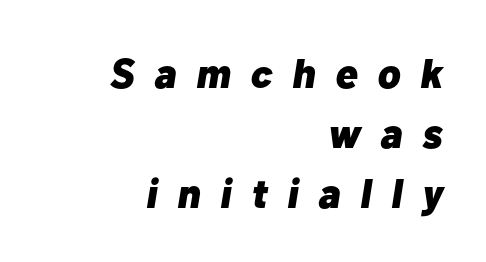
Q: Is the text bold? A: Yes.
Q: Is the text italic (slanted)? A: Yes, it leans right by about 10 degrees.
Q: Is the text underlined? A: No.
Q: How is the paragraph aligned? A: Right-aligned.
Q: Is the spacing between letters normal or unusually wide? A: Unusually wide.
Q: Is the spacing between lines tight, normal or loose? A: Normal.
Q: Width (condensed, normal, or wide)? A: Normal.
Q: Stroke contrast? A: Low.
Q: x-height? A: Medium.
Q: Monospaced? A: No.
